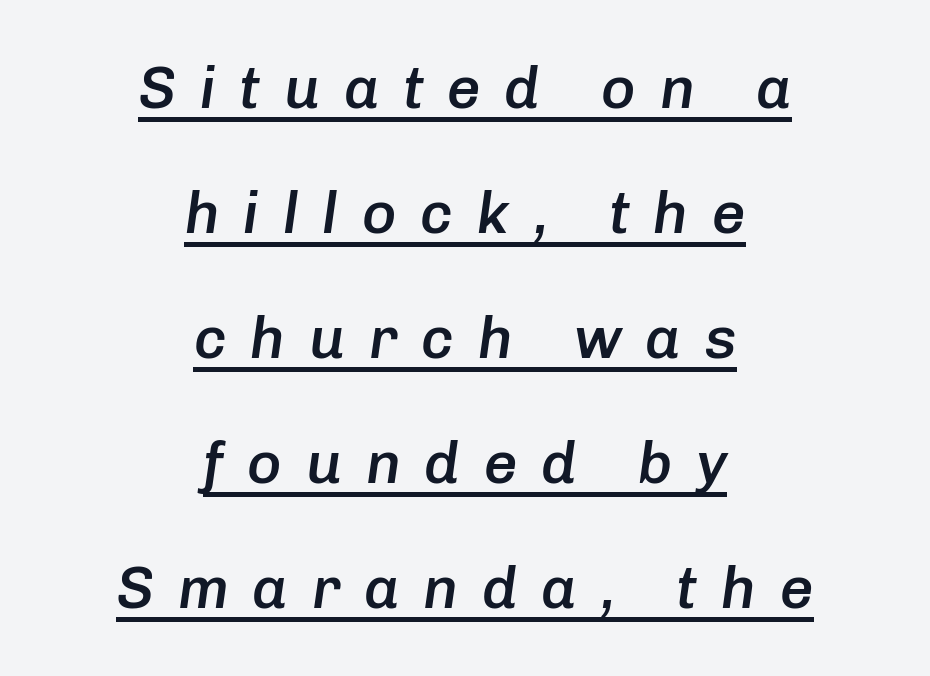
{"italic": "yes", "lean": "right", "slant_degrees": 8, "bold": "semi", "weight": "semibold", "width": "normal", "stroke_contrast": "low", "x_height": "medium", "monospaced": "no", "underline": "yes", "align": "center", "line_spacing": "loose", "line_spacing_ratio": 2.12, "letter_spacing": "wide", "letter_spacing_em": 0.4, "glyph_px": 59}
